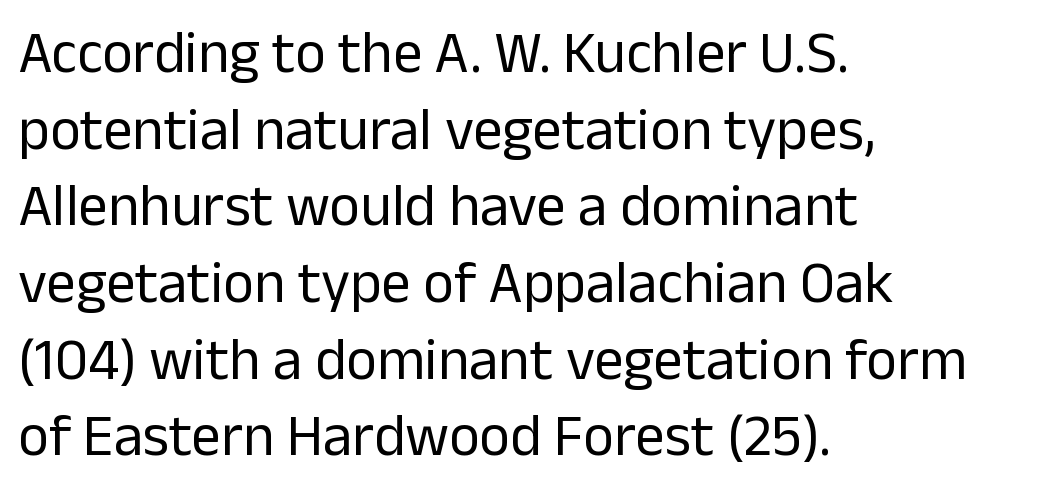
{"serif": "no", "italic": "no", "bold": "no", "weight": "regular", "width": "normal", "stroke_contrast": "low", "x_height": "medium", "monospaced": "no", "underline": "no", "align": "left", "line_spacing": "normal", "line_spacing_ratio": 1.3, "letter_spacing": "normal", "letter_spacing_em": 0.0, "glyph_px": 59}
